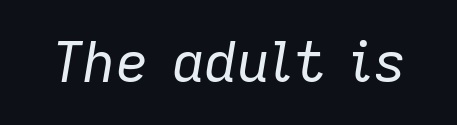
Unbolded letterforms with no extra heft. Is the letter spacing exaggerated? No — it looks like the ordinary default. Character widths vary here, with narrow letters taking less room than wide ones. Style check: oblique. Descender tails drop into unmarked territory.
